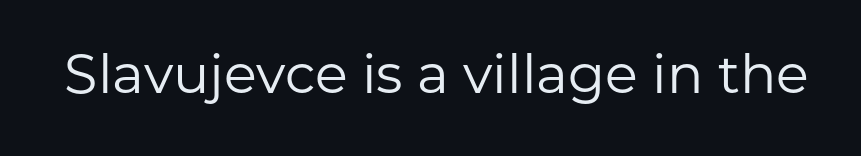
Q: Is the text bold? A: No.
Q: Is the text italic (slanted)? A: No, it is upright.
Q: Is the typeface a serif or a sans-serif typeface? A: Sans-serif.
Q: Is the text underlined? A: No.
Q: Is the spacing between letters normal or unusually wide? A: Normal.
Q: Width (condensed, normal, or wide)? A: Normal.
Q: Stroke contrast? A: Low.
Q: x-height? A: Medium.
Q: Monospaced? A: No.
